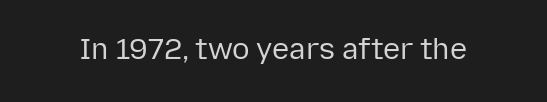
{"serif": "no", "italic": "no", "bold": "no", "weight": "regular", "width": "normal", "stroke_contrast": "low", "x_height": "medium", "monospaced": "no", "underline": "no", "letter_spacing": "normal", "letter_spacing_em": 0.0, "glyph_px": 29}
